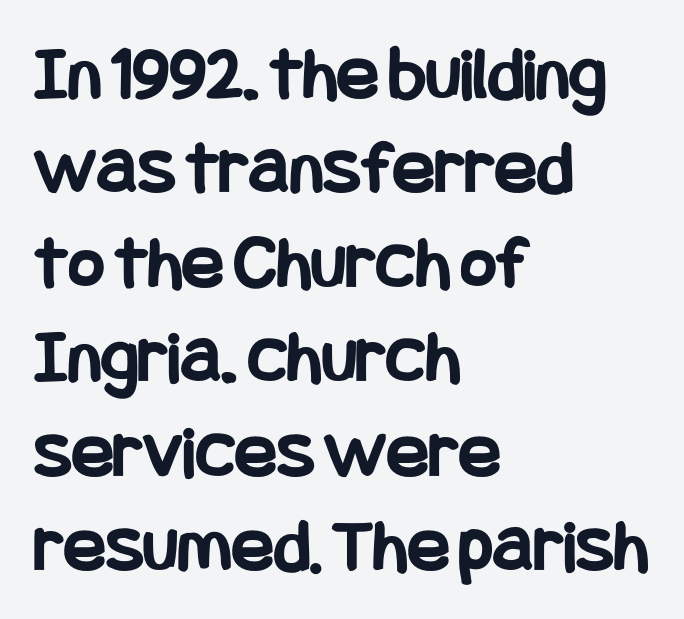
Q: Is the text bold? A: Yes.
Q: Is the text italic (slanted)? A: No, it is upright.
Q: Is the typeface a serif or a sans-serif typeface? A: Sans-serif.
Q: Is the text underlined? A: No.
Q: How is the paragraph aligned? A: Left-aligned.
Q: Is the spacing between letters normal or unusually wide? A: Normal.
Q: Width (condensed, normal, or wide)? A: Condensed.
Q: Stroke contrast? A: Low.
Q: x-height? A: Large.
